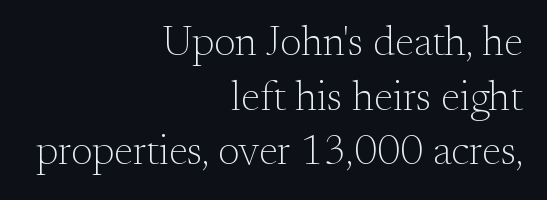
{"serif": "yes", "italic": "no", "bold": "no", "weight": "light", "width": "normal", "stroke_contrast": "medium", "x_height": "small", "monospaced": "no", "underline": "no", "align": "right", "line_spacing": "normal", "line_spacing_ratio": 1.33, "letter_spacing": "normal", "letter_spacing_em": 0.0, "glyph_px": 41}
